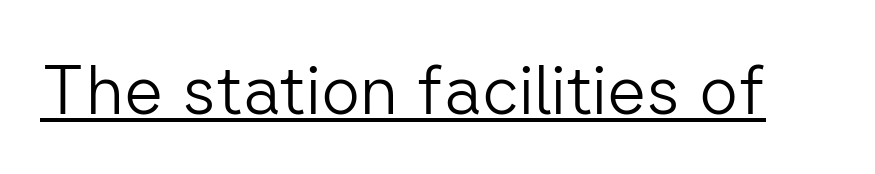
The image shows 68 px light sans-serif type, upright; set normal letter spacing, underlined; low stroke contrast and a medium x-height.
